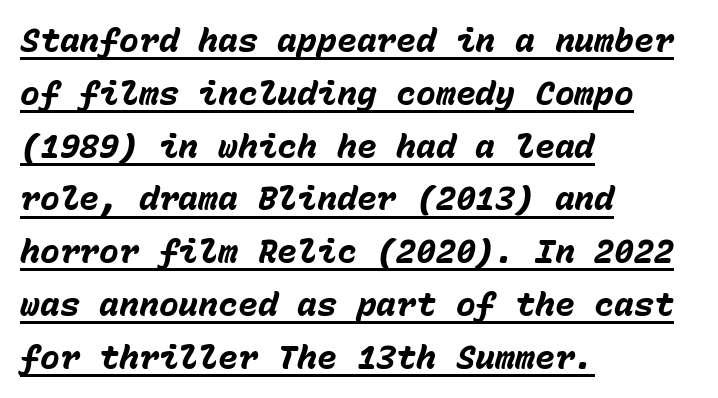
In terms of posture, this sample is oblique. Compared with undecorated copy, this sample adds a rule below the words. Is the letter spacing exaggerated? No — it looks like the ordinary default. On the weight axis this lands at bold, roughly 700. The vertical gap from one line to the next is medium. Every character here occupies the same horizontal width, giving the sample a typewriter-like rhythm.
